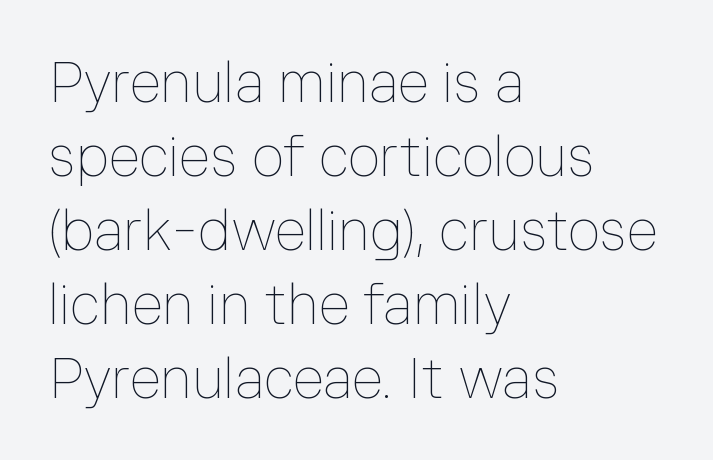
Q: Is the text bold? A: No.
Q: Is the text italic (slanted)? A: No, it is upright.
Q: Is the text underlined? A: No.
Q: How is the paragraph aligned? A: Left-aligned.
Q: Is the spacing between letters normal or unusually wide? A: Normal.
Q: Is the spacing between lines tight, normal or loose? A: Normal.
Q: Width (condensed, normal, or wide)? A: Normal.
Q: Stroke contrast? A: Low.
Q: x-height? A: Medium.
Q: Monospaced? A: No.
